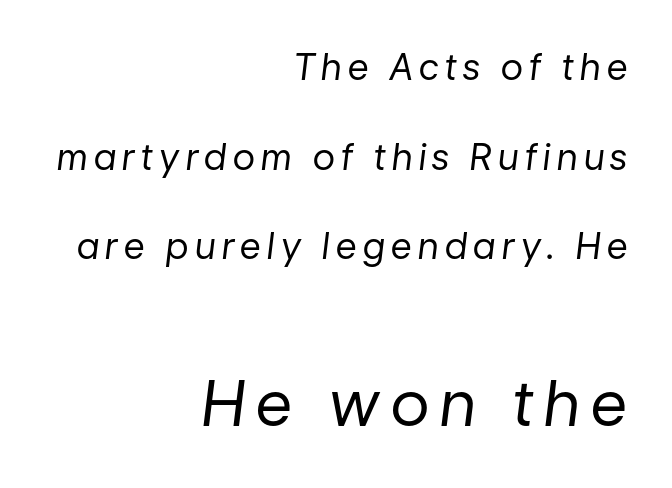
The image shows 63 px regular-weight type, italic (leaning right); set right-aligned, loose line spacing (2.49x), not underlined; the second (bottom) block is 1.75x larger; low stroke contrast and a medium x-height.
